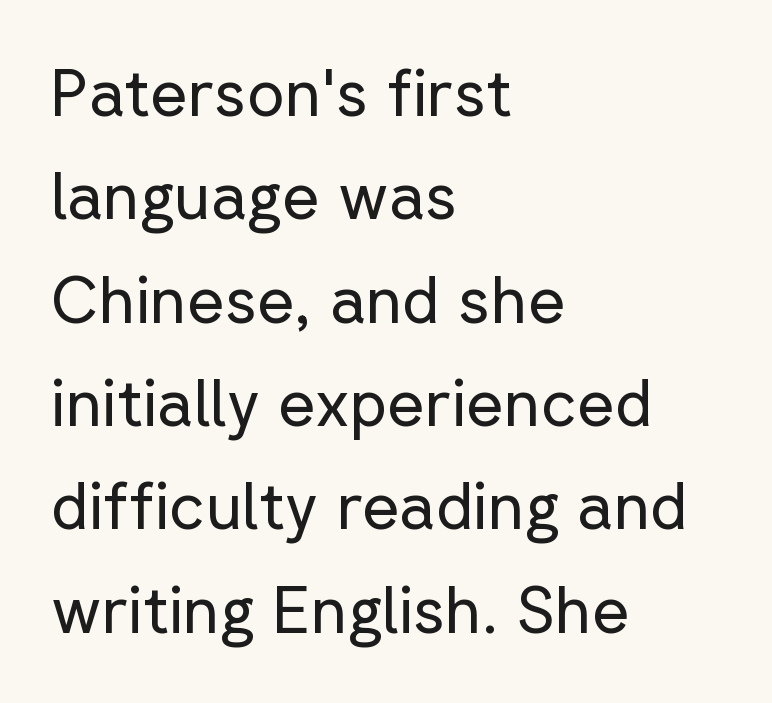
{"serif": "no", "italic": "no", "bold": "no", "weight": "regular", "width": "normal", "stroke_contrast": "low", "x_height": "medium", "monospaced": "no", "underline": "no", "align": "left", "line_spacing": "normal", "line_spacing_ratio": 1.59, "letter_spacing": "normal", "letter_spacing_em": 0.0, "glyph_px": 65}
